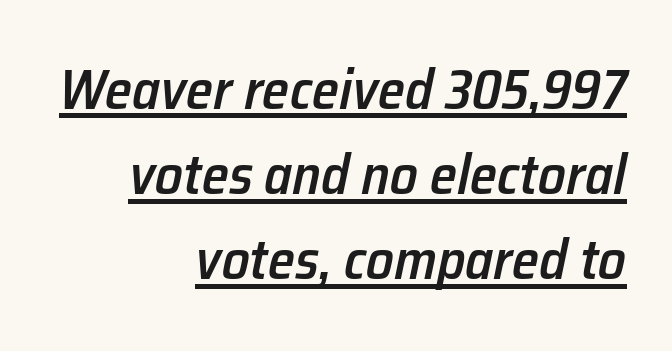
{"italic": "yes", "lean": "right", "slant_degrees": 12, "bold": "semi", "weight": "semibold", "width": "normal", "stroke_contrast": "low", "x_height": "medium", "monospaced": "no", "underline": "yes", "align": "right", "line_spacing": "normal", "line_spacing_ratio": 1.55, "letter_spacing": "normal", "letter_spacing_em": 0.0, "glyph_px": 55}
